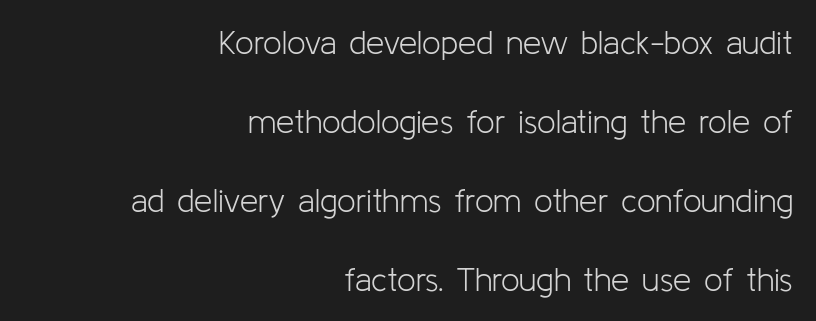
Vertically, the passage feels expansive, rows floating well apart. The space directly below the letters is spotless. Which margin do the lines hug? The right one — the left edge is uneven. No chunkiness to these letters — they're not bold. Students, note that the glyphs here touch the page at normal intervals. The face used here is proportionally spaced, like ordinary book or web type.
